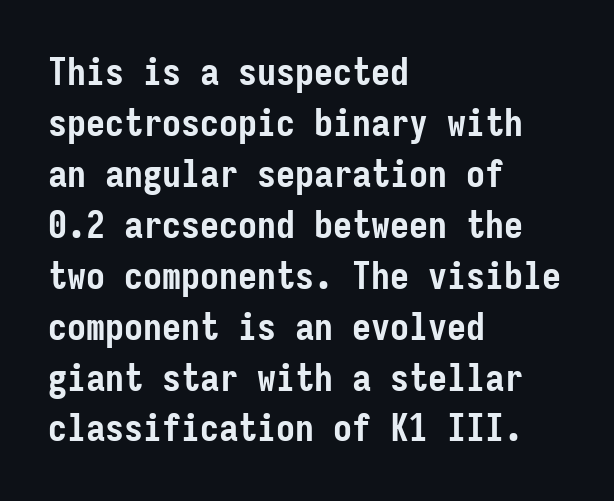
{"serif": "no", "italic": "no", "bold": "yes", "weight": "semibold", "width": "condensed", "stroke_contrast": "low", "x_height": "medium", "monospaced": "yes", "underline": "no", "align": "left", "line_spacing": "normal", "line_spacing_ratio": 1.34, "letter_spacing": "normal", "letter_spacing_em": 0.0, "glyph_px": 38}
